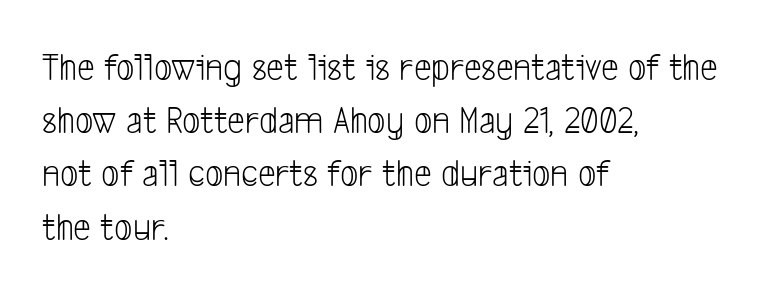
{"serif": "no", "bold": "no", "weight": "light", "width": "condensed", "stroke_contrast": "low", "x_height": "medium", "monospaced": "no", "underline": "no", "align": "left", "line_spacing": "normal", "line_spacing_ratio": 1.33, "letter_spacing": "normal", "letter_spacing_em": 0.0, "glyph_px": 40}
